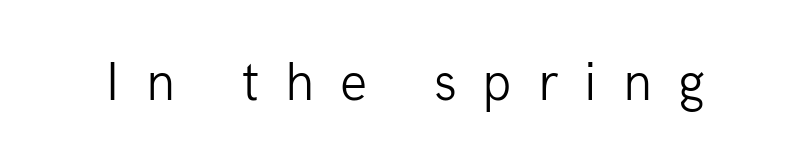
{"serif": "no", "italic": "no", "bold": "no", "weight": "light", "width": "normal", "stroke_contrast": "low", "x_height": "medium", "monospaced": "no", "underline": "no", "letter_spacing": "wide", "letter_spacing_em": 0.48, "glyph_px": 54}
